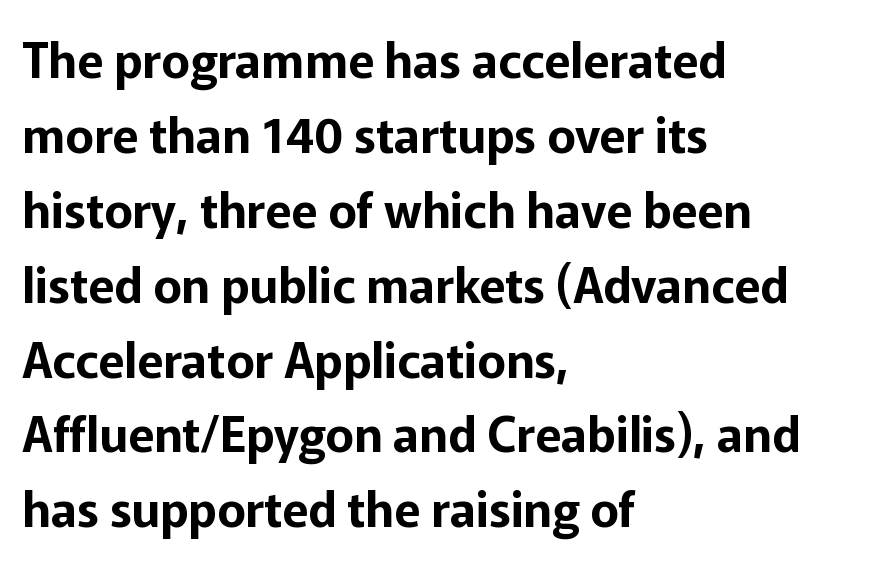
The image shows 48 px sans-serif type, upright; set left-aligned, normal line spacing (1.56x), normal letter spacing, not underlined; low stroke contrast and a medium x-height.
